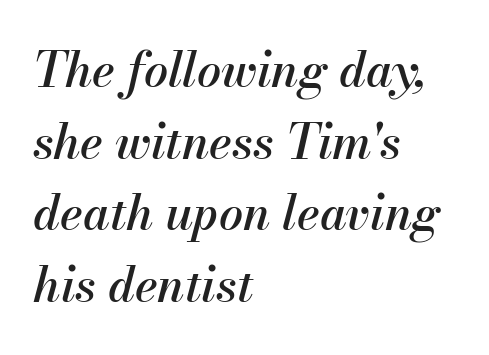
The image shows 48 px text type, italic (leaning right); set left-aligned, normal line spacing (1.49x), normal letter spacing, not underlined; medium stroke contrast and a small x-height.
